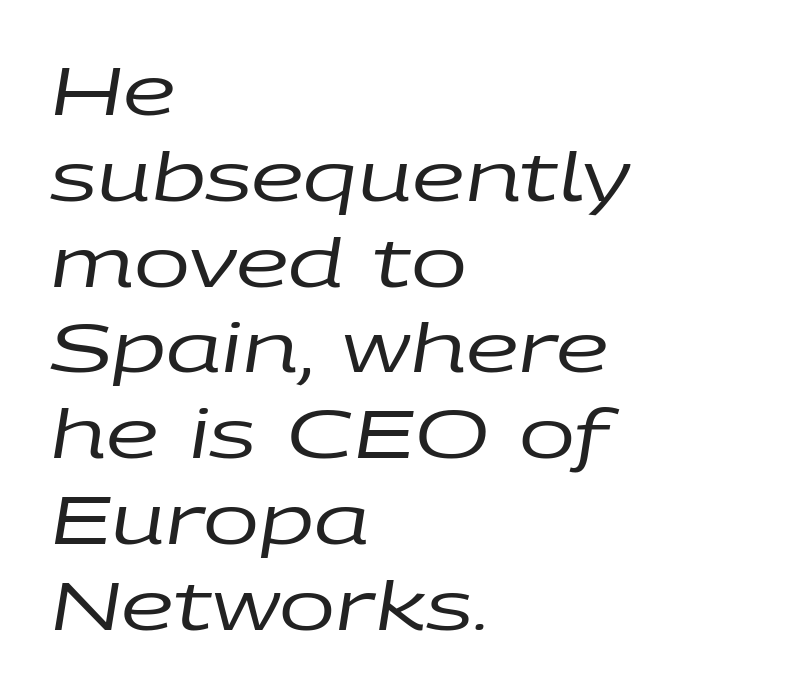
Q: Is the text bold? A: No.
Q: Is the text italic (slanted)? A: Yes, it leans right by about 9 degrees.
Q: Is the text underlined? A: No.
Q: How is the paragraph aligned? A: Left-aligned.
Q: Is the spacing between letters normal or unusually wide? A: Normal.
Q: Is the spacing between lines tight, normal or loose? A: Normal.
Q: Width (condensed, normal, or wide)? A: Wide.
Q: Stroke contrast? A: Low.
Q: x-height? A: Large.
Q: Monospaced? A: No.
